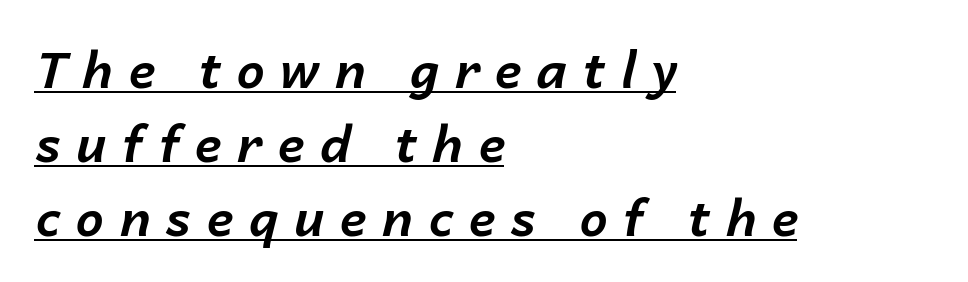
The compositor pushed each line to the left boundary. The horizontal fit of the characters is loose and conspicuously gappy. Each line of the rendering has a horizontal stroke beneath the glyphs. Characters are canted at an angle relative to the baseline's perpendicular. You could not count columns in this text — the font is proportionally spaced.
